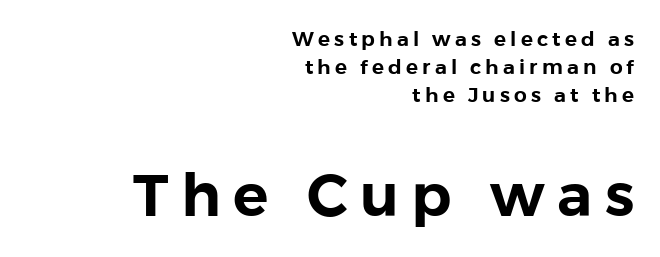
{"serif": "no", "italic": "no", "width": "normal", "x_height": "medium", "monospaced": "no", "underline": "no", "align": "right", "line_spacing": "normal", "line_spacing_ratio": 1.41, "letter_spacing": "wide", "letter_spacing_em": 0.21, "larger_block": "second", "size_ratio": 2.95, "glyph_px": 59}
